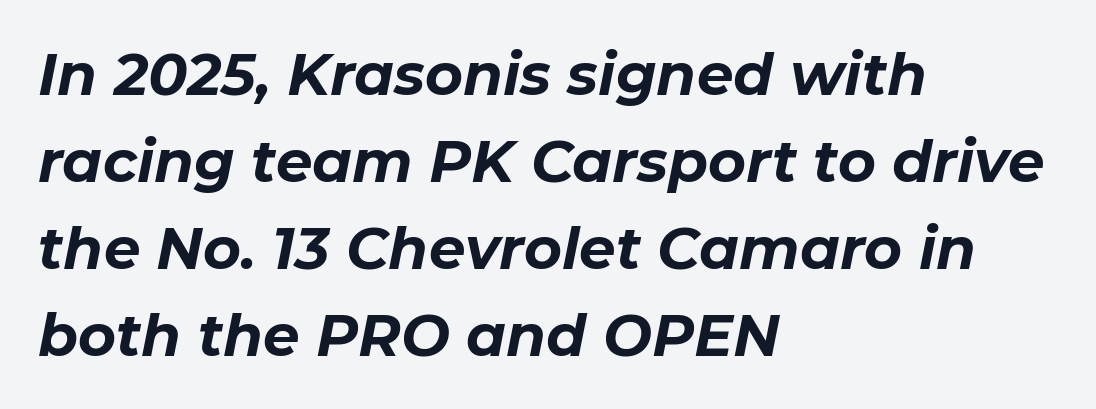
The image shows 58 px bold type, italic (leaning right); set left-aligned, normal line spacing (1.5x), normal letter spacing, not underlined; low stroke contrast and a medium x-height.
